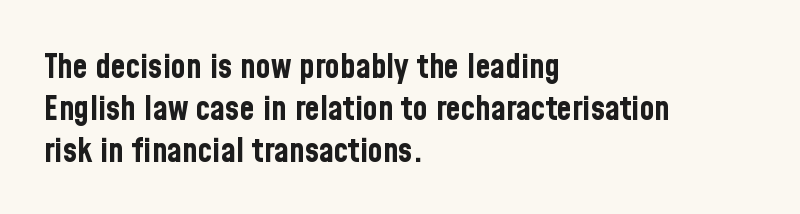
{"serif": "no", "italic": "no", "bold": "yes", "weight": "bold", "width": "condensed", "stroke_contrast": "low", "x_height": "medium", "monospaced": "no", "underline": "no", "align": "left", "line_spacing_ratio": 1.23, "letter_spacing": "normal", "letter_spacing_em": 0.0, "glyph_px": 34}
